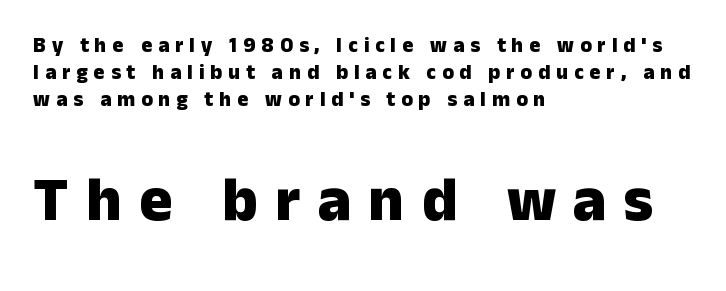
The image shows 62 px heavy sans-serif type, upright; set left-aligned, normal line spacing (1.29x), unusually wide letter spacing (+0.28 em), not underlined; the second (bottom) block is 2.95x larger; low stroke contrast and a medium x-height.
